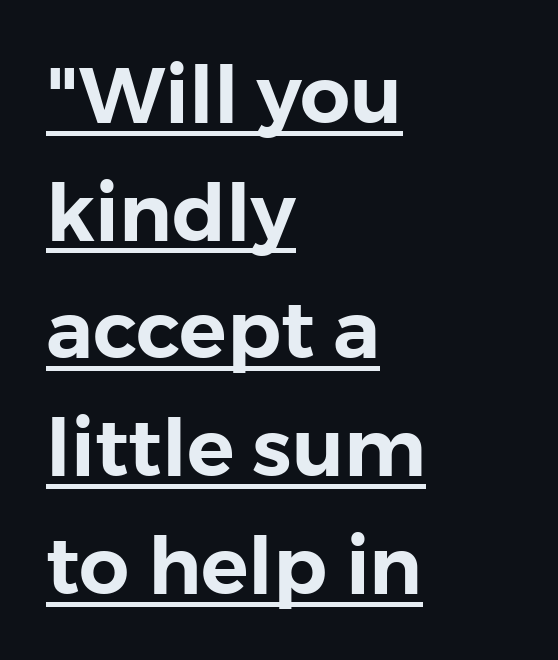
Q: Is the text italic (slanted)? A: No, it is upright.
Q: Is the typeface a serif or a sans-serif typeface? A: Sans-serif.
Q: Is the text underlined? A: Yes.
Q: How is the paragraph aligned? A: Left-aligned.
Q: Is the spacing between letters normal or unusually wide? A: Normal.
Q: Is the spacing between lines tight, normal or loose? A: Normal.
Q: Width (condensed, normal, or wide)? A: Normal.
Q: Stroke contrast? A: Low.
Q: x-height? A: Medium.
Q: Monospaced? A: No.
